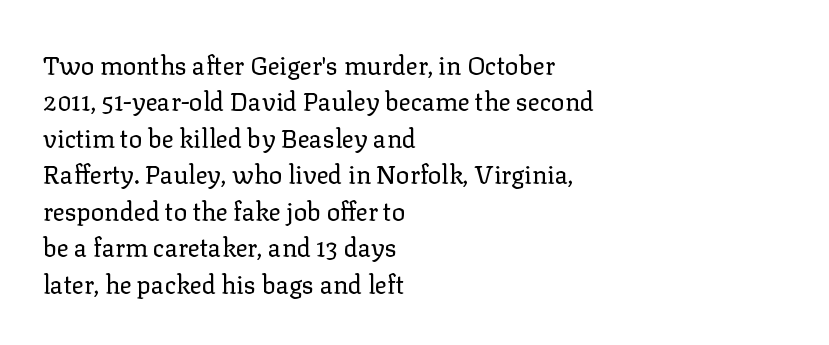
In terms of posture, this sample is upright. The passage shown has conventional tracking throughout. The zone under the glyphs is completely vacant. The lines are quadded left. These glyphs show unthickened strokes, regular width or finer. Rows of type keep a routine distance in the vertical direction.
